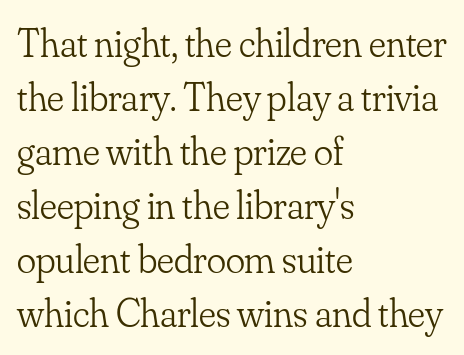
The image shows 40 px light serif type, upright; set left-aligned, normal line spacing (1.35x), normal letter spacing, not underlined; low stroke contrast and a small x-height.
